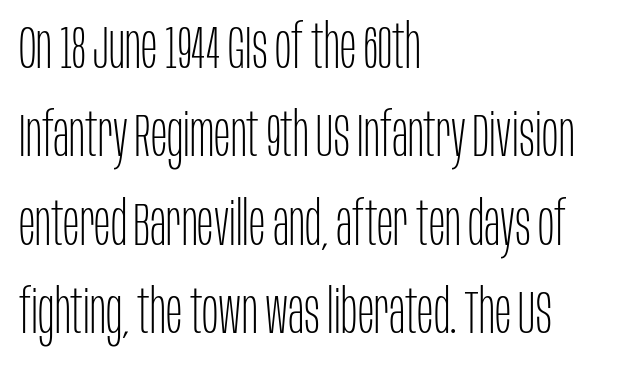
Q: Is the text bold? A: No.
Q: Is the text italic (slanted)? A: No, it is upright.
Q: Is the typeface a serif or a sans-serif typeface? A: Sans-serif.
Q: Is the text underlined? A: No.
Q: How is the paragraph aligned? A: Left-aligned.
Q: Is the spacing between letters normal or unusually wide? A: Normal.
Q: Is the spacing between lines tight, normal or loose? A: Normal.
Q: Width (condensed, normal, or wide)? A: Condensed.
Q: Stroke contrast? A: Low.
Q: x-height? A: Large.
Q: Monospaced? A: No.
